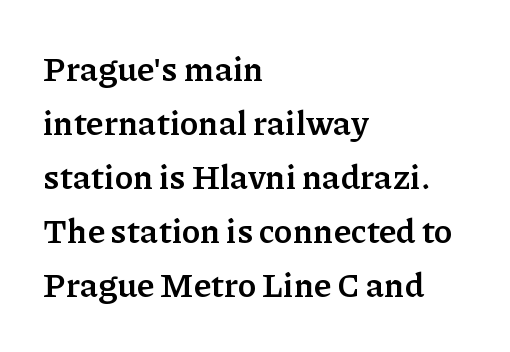
Q: Is the text bold? A: Yes.
Q: Is the text italic (slanted)? A: No, it is upright.
Q: Is the typeface a serif or a sans-serif typeface? A: Serif.
Q: Is the text underlined? A: No.
Q: How is the paragraph aligned? A: Left-aligned.
Q: Is the spacing between letters normal or unusually wide? A: Normal.
Q: Is the spacing between lines tight, normal or loose? A: Normal.
Q: Width (condensed, normal, or wide)? A: Normal.
Q: Stroke contrast? A: Low.
Q: x-height? A: Medium.
Q: Monospaced? A: No.
